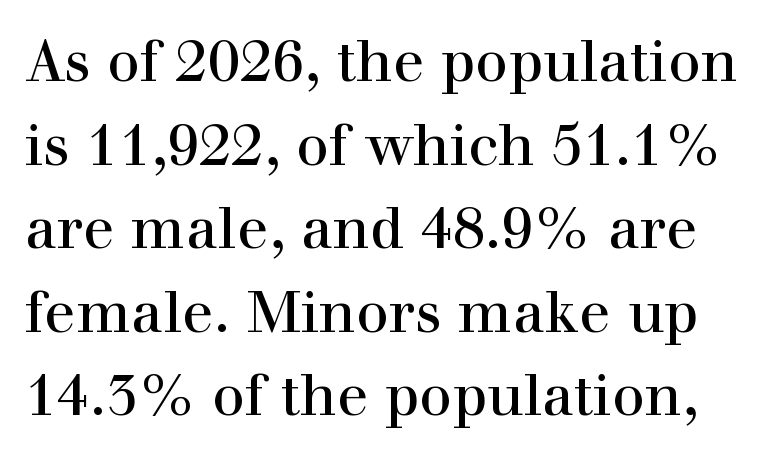
{"serif": "yes", "italic": "no", "width": "normal", "x_height": "medium", "monospaced": "no", "underline": "no", "line_spacing": "normal", "line_spacing_ratio": 1.44, "letter_spacing": "normal", "letter_spacing_em": 0.0, "glyph_px": 58}
